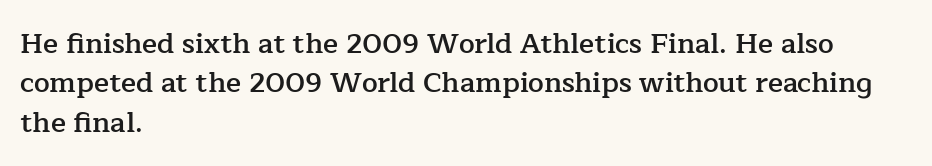
Q: Is the text bold? A: Semi-bold.
Q: Is the text italic (slanted)? A: No, it is upright.
Q: Is the typeface a serif or a sans-serif typeface? A: Serif.
Q: Is the text underlined? A: No.
Q: How is the paragraph aligned? A: Left-aligned.
Q: Is the spacing between letters normal or unusually wide? A: Normal.
Q: Is the spacing between lines tight, normal or loose? A: Normal.
Q: Width (condensed, normal, or wide)? A: Normal.
Q: Stroke contrast? A: Low.
Q: x-height? A: Medium.
Q: Monospaced? A: No.
